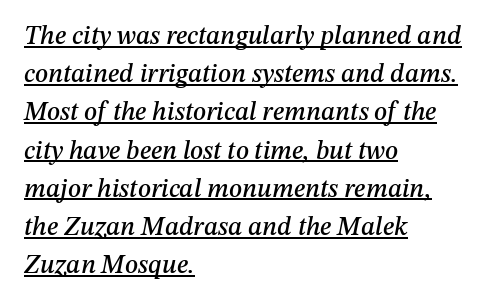
The lines sit at an ordinary, default distance from one another. The passage shown is underscored from start to finish. If you drew a ruler down the left edge, every line would touch it. The typography opts for an oblique posture over an upright one. This rendering leaves character spacing at its baseline value.
